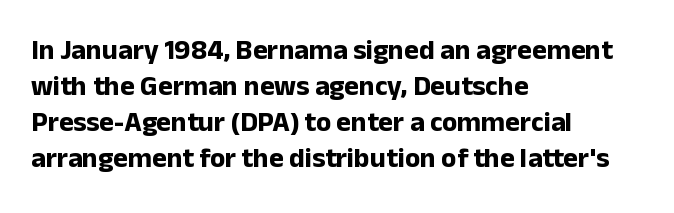
Q: Is the text bold? A: Yes.
Q: Is the text italic (slanted)? A: No, it is upright.
Q: Is the typeface a serif or a sans-serif typeface? A: Sans-serif.
Q: Is the text underlined? A: No.
Q: How is the paragraph aligned? A: Left-aligned.
Q: Is the spacing between letters normal or unusually wide? A: Normal.
Q: Is the spacing between lines tight, normal or loose? A: Normal.
Q: Width (condensed, normal, or wide)? A: Normal.
Q: Stroke contrast? A: Low.
Q: x-height? A: Medium.
Q: Monospaced? A: No.
